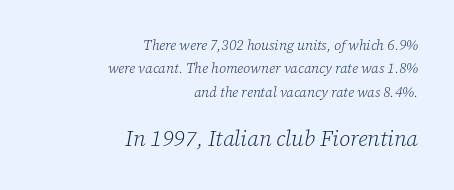
{"italic": "yes", "lean": "right", "slant_degrees": 12, "bold": "no", "underline": "no", "align": "right", "line_spacing": "normal", "line_spacing_ratio": 1.67, "letter_spacing": "normal", "letter_spacing_em": 0.0, "larger_block": "second", "size_ratio": 1.57, "glyph_px": 22}
